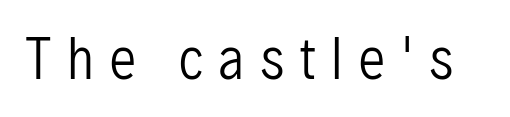
The image shows 53 px regular-weight, condensed sans-serif type, upright; set unusually wide letter spacing (+0.31 em), not underlined; low stroke contrast and a medium x-height.
